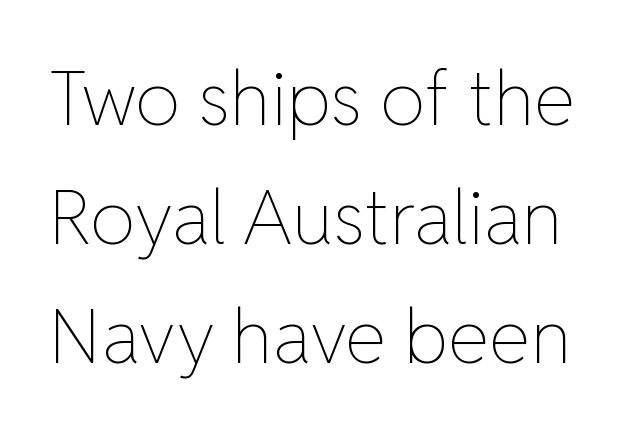
Spacing between characters is what you'd get straight out of the box. The letterforms sit at book weight or below. The vertical gap from one line to the next is medium. The font's upright variant was chosen for this text. Proportional: the letters do not fall into vertical columns.
